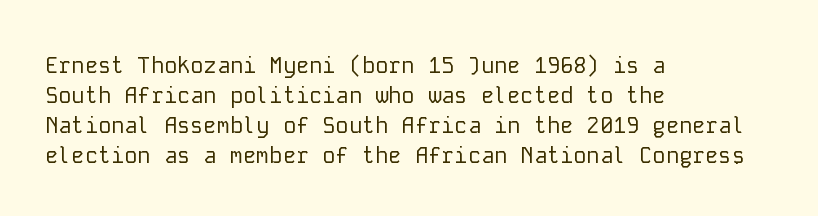
The image shows 22 px text type, upright; set left-aligned, normal line spacing (1.36x), normal letter spacing, not underlined.
